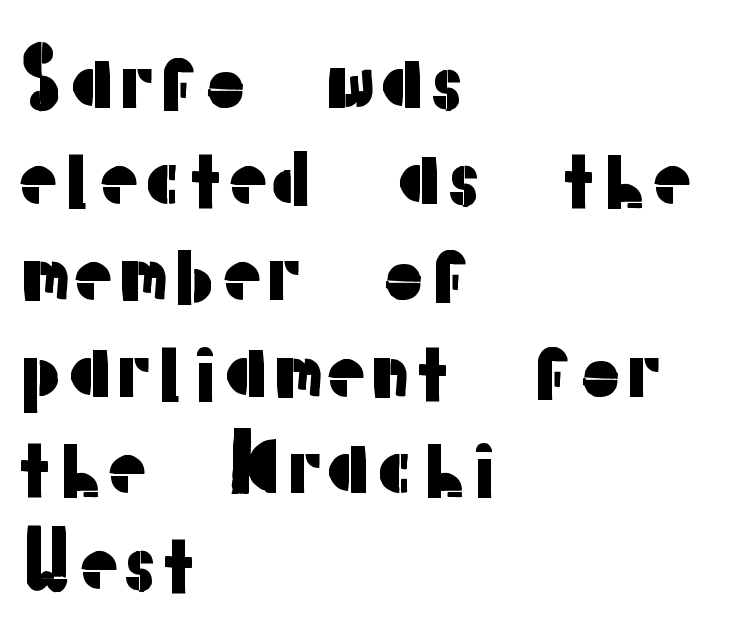
The face used here is a sans, in the tradition of grotesques and geometrics. The tracking reads as untouched default to a designer's eye. The lines in this sample share a left origin and differ only in where they stop. Clear beneath every line of the passage. Style check: upright.
